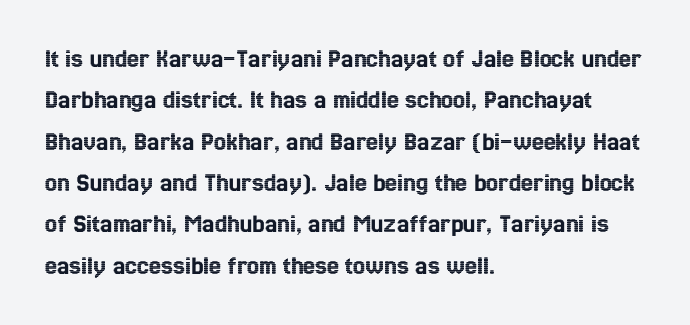
Q: Is the text italic (slanted)? A: No, it is upright.
Q: Is the text underlined? A: No.
Q: How is the paragraph aligned? A: Left-aligned.
Q: Is the spacing between letters normal or unusually wide? A: Normal.
Q: Is the spacing between lines tight, normal or loose? A: Normal.
